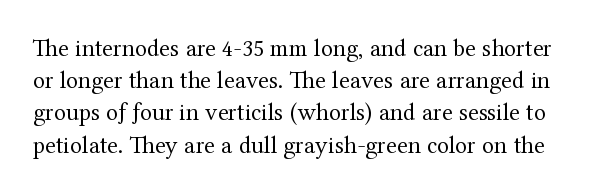
The image shows 25 px text type, upright; set normal line spacing (1.29x), normal letter spacing, not underlined.
